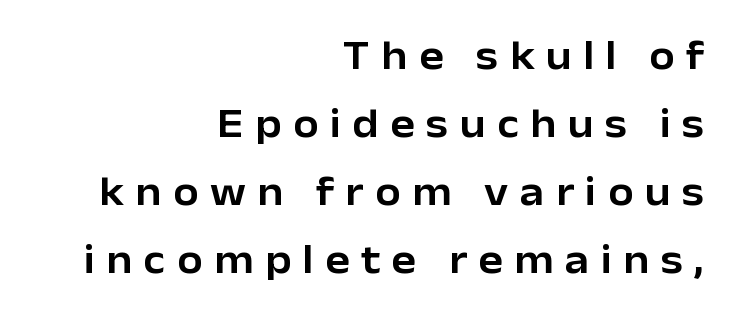
Q: Is the text italic (slanted)? A: No, it is upright.
Q: Is the typeface a serif or a sans-serif typeface? A: Sans-serif.
Q: Is the text underlined? A: No.
Q: How is the paragraph aligned? A: Right-aligned.
Q: Is the spacing between letters normal or unusually wide? A: Unusually wide.
Q: Is the spacing between lines tight, normal or loose? A: Normal.
Q: Width (condensed, normal, or wide)? A: Normal.
Q: Stroke contrast? A: Low.
Q: x-height? A: Medium.
Q: Monospaced? A: No.
